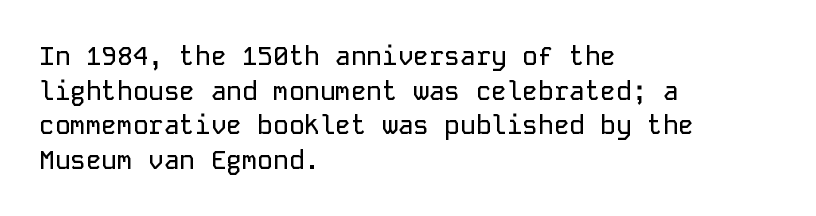
The image shows 26 px text type, upright; set left-aligned, normal line spacing (1.33x), normal letter spacing, not underlined.
